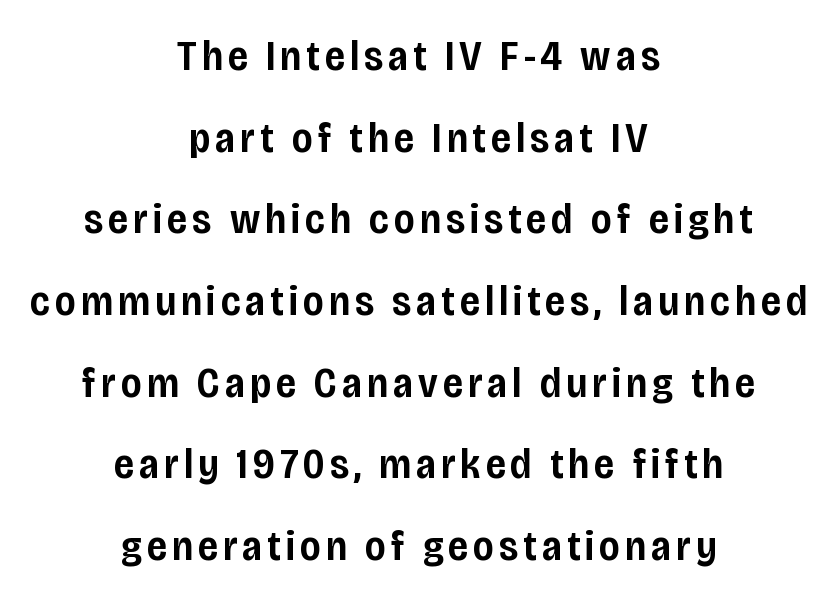
The image shows 43 px semibold, condensed sans-serif type, upright; set centered, loose line spacing (1.9x), not underlined; low stroke contrast and a large x-height.
